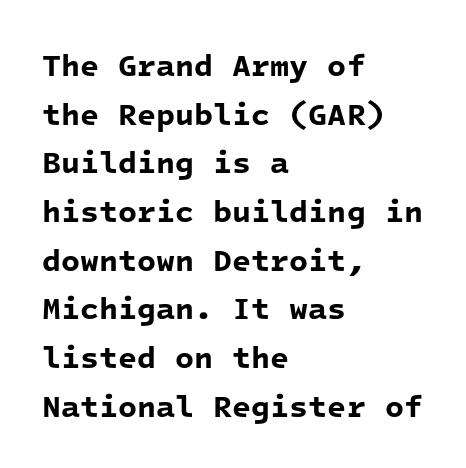
Baseline-to-baseline distance is the conventional proportion of letter height. This rendering leaves character spacing at its baseline value. Spacing verdict: monospaced, one width for all characters. Anything drawn beneath the words? Only blank space. How heavy is the stroke? Heavy — this is a bold. Observe the absence of serifs on each vertical stroke in this sample.
